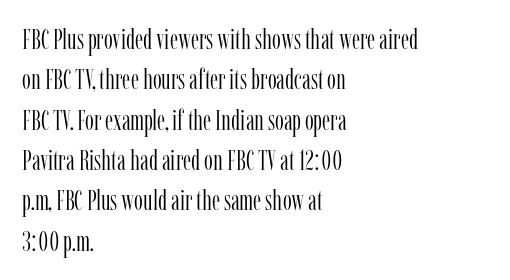
{"serif": "yes", "italic": "no", "bold": "no", "weight": "light", "width": "condensed", "stroke_contrast": "low", "x_height": "medium", "monospaced": "no", "underline": "no", "align": "left", "line_spacing": "normal", "line_spacing_ratio": 1.44, "letter_spacing": "normal", "letter_spacing_em": 0.0, "glyph_px": 28}
